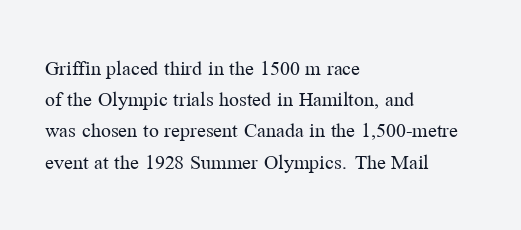
Q: Is the text bold? A: No.
Q: Is the text italic (slanted)? A: No, it is upright.
Q: Is the text underlined? A: No.
Q: How is the paragraph aligned? A: Left-aligned.
Q: Is the spacing between letters normal or unusually wide? A: Normal.
Q: Is the spacing between lines tight, normal or loose? A: Normal.
